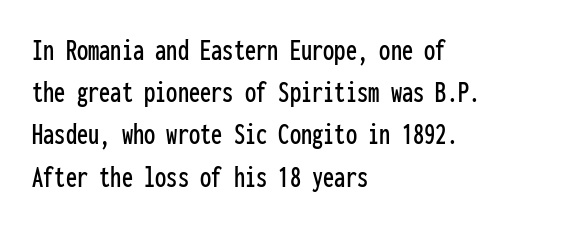
This rendering leaves character spacing at its baseline value. The letters march in equal steps, a hallmark of fixed-pitch type. In terms of letterform style, serifs are entirely absent. Regular leading. Does the copy run flush right? No — it runs flush left.
